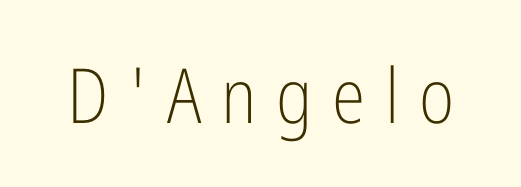
The typeface has the unassuming heft of standard copy or less. You can tell it's not italic because the verticals are truly vertical. Students, note that the glyphs here are deliberately spaced far apart. Here the designer chose a conventional face with non-uniform glyph widths. Quick note: underline off. Serif or sans? Sans — the stroke terminals are bare.
